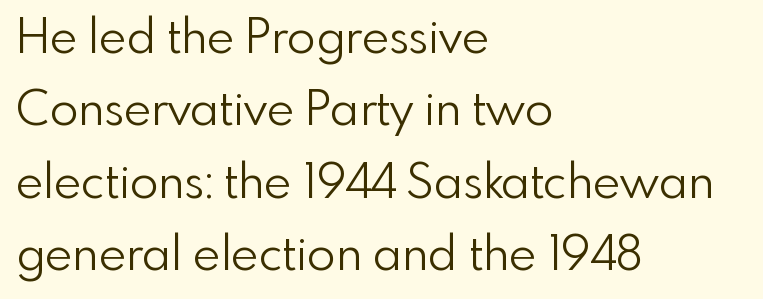
{"serif": "no", "italic": "no", "bold": "no", "weight": "light", "width": "normal", "x_height": "small", "monospaced": "no", "underline": "no", "align": "left", "line_spacing": "normal", "line_spacing_ratio": 1.54, "letter_spacing": "normal", "letter_spacing_em": 0.0, "glyph_px": 47}
